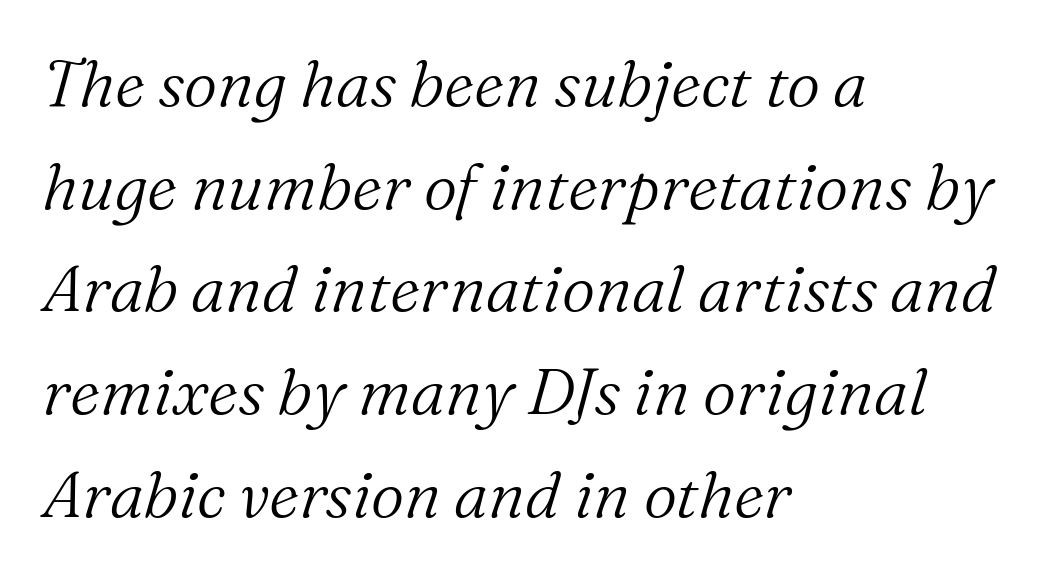
The image shows 65 px light serif type, italic (leaning right); set left-aligned, normal line spacing (1.58x), normal letter spacing, not underlined; medium stroke contrast and a medium x-height.
